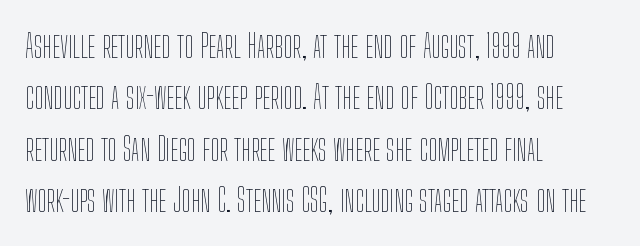
The image shows 33 px thin, condensed type, upright; set left-aligned, normal line spacing (1.56x), normal letter spacing, not underlined; low stroke contrast and a medium x-height.
